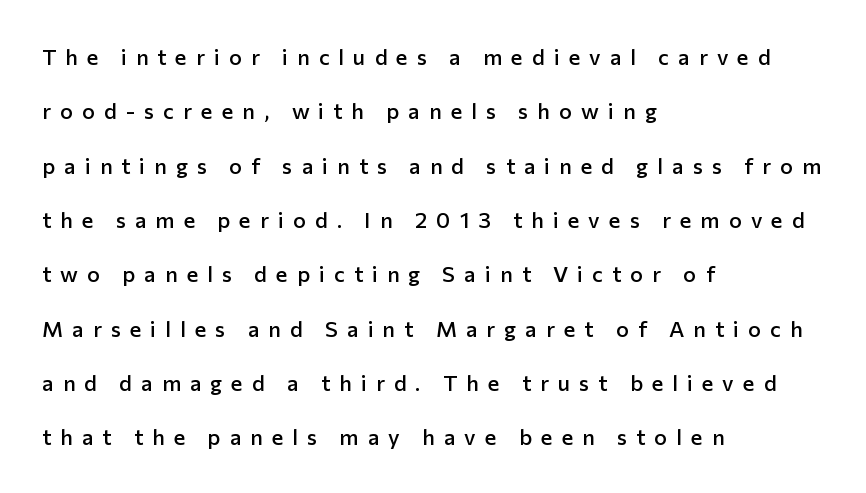
Q: Is the text bold? A: Semi-bold.
Q: Is the text italic (slanted)? A: No, it is upright.
Q: Is the text underlined? A: No.
Q: How is the paragraph aligned? A: Left-aligned.
Q: Is the spacing between letters normal or unusually wide? A: Unusually wide.
Q: Is the spacing between lines tight, normal or loose? A: Loose.
